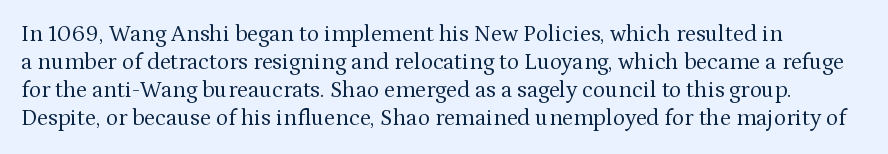
This sample uses an upright cut, with every glyph sitting square on the baseline. Nobody drew a line under any word here. Stroke thickness stays within the range of a standard reading face or lighter. Nothing unusual about the tracking: characters are spaced as the font intends.
